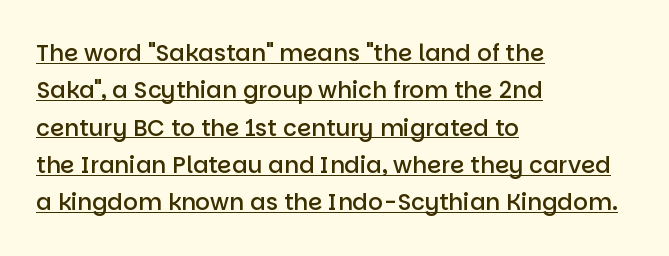
{"italic": "no", "bold": "semi", "underline": "yes", "align": "left", "line_spacing": "normal", "line_spacing_ratio": 1.62, "letter_spacing": "normal", "letter_spacing_em": 0.0, "glyph_px": 23}
